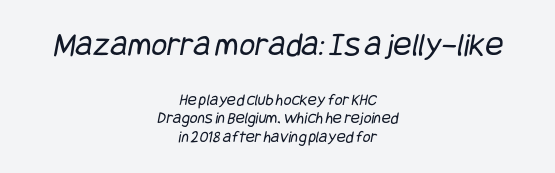
{"serif": "no", "bold": "no", "weight": "regular", "width": "condensed", "stroke_contrast": "low", "x_height": "large", "underline": "no", "align": "center", "line_spacing": "tight", "line_spacing_ratio": 1.08, "letter_spacing": "normal", "letter_spacing_em": 0.0, "larger_block": "first", "size_ratio": 2.0, "glyph_px": 34}
